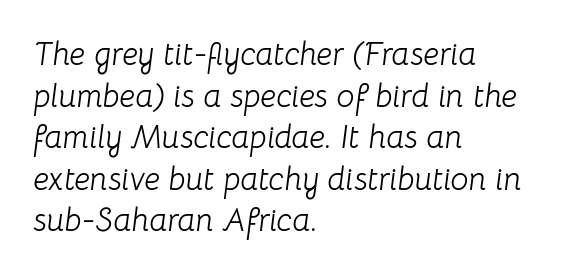
{"italic": "yes", "lean": "right", "slant_degrees": 8, "bold": "no", "weight": "light", "width": "normal", "stroke_contrast": "low", "x_height": "medium", "monospaced": "no", "underline": "no", "align": "left", "line_spacing": "normal", "line_spacing_ratio": 1.3, "letter_spacing": "normal", "letter_spacing_em": 0.0, "glyph_px": 32}
